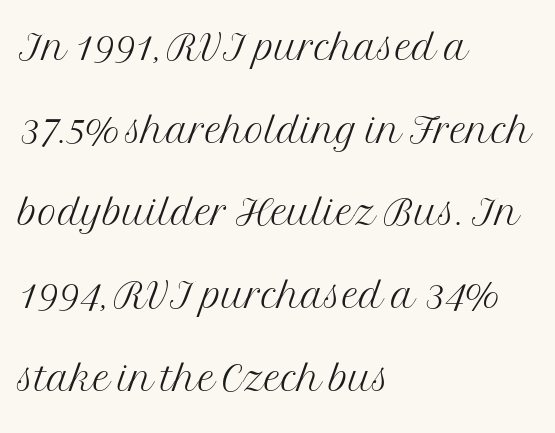
{"serif": "yes", "bold": "no", "weight": "light", "width": "normal", "stroke_contrast": "medium", "x_height": "medium", "monospaced": "no", "underline": "no", "align": "left", "line_spacing": "normal", "line_spacing_ratio": 1.56, "letter_spacing": "normal", "letter_spacing_em": 0.0, "glyph_px": 53}
